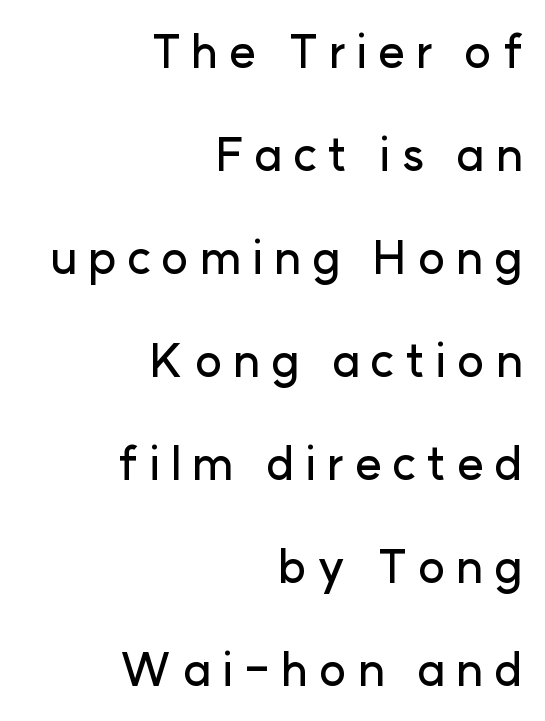
Q: Is the text italic (slanted)? A: No, it is upright.
Q: Is the typeface a serif or a sans-serif typeface? A: Sans-serif.
Q: Is the text underlined? A: No.
Q: How is the paragraph aligned? A: Right-aligned.
Q: Is the spacing between letters normal or unusually wide? A: Unusually wide.
Q: Is the spacing between lines tight, normal or loose? A: Loose.
Q: Width (condensed, normal, or wide)? A: Normal.
Q: Stroke contrast? A: Low.
Q: x-height? A: Medium.
Q: Monospaced? A: No.
